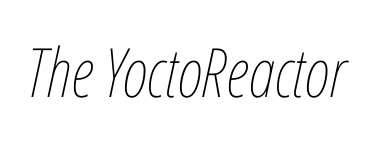
{"italic": "yes", "lean": "right", "slant_degrees": 12, "bold": "no", "weight": "thin", "width": "condensed", "stroke_contrast": "low", "x_height": "medium", "monospaced": "no", "underline": "no", "letter_spacing": "normal", "letter_spacing_em": 0.0, "glyph_px": 68}
